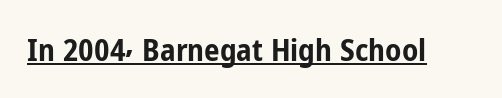
{"serif": "no", "italic": "no", "bold": "yes", "weight": "bold", "width": "condensed", "stroke_contrast": "low", "x_height": "medium", "monospaced": "no", "underline": "yes", "letter_spacing": "normal", "letter_spacing_em": 0.0, "glyph_px": 31}
